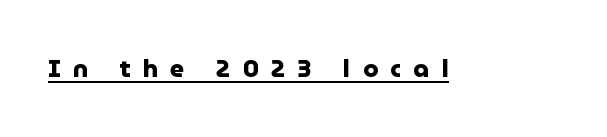
Unlike italic type, these characters show no tilt at all. A continuous stroke trails under the words, as in a hyperlink. Summary of weight: heavy, a full bold. The letters are spread apart with noticeably loose tracking.
